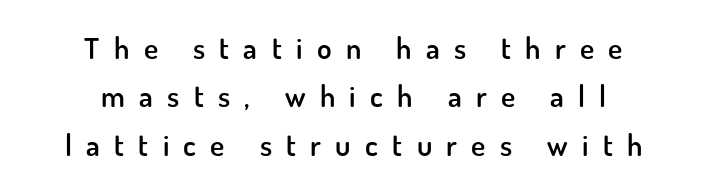
The image shows 30 px semibold sans-serif type, upright; set centered, normal line spacing (1.61x), unusually wide letter spacing (+0.48 em), not underlined; low stroke contrast and a small x-height.
